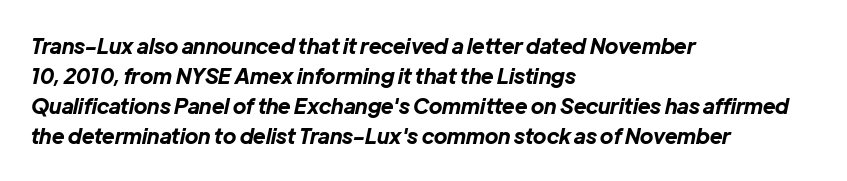
Q: Is the text bold? A: Yes.
Q: Is the text italic (slanted)? A: Yes, it leans right by about 12 degrees.
Q: Is the text underlined? A: No.
Q: How is the paragraph aligned? A: Left-aligned.
Q: Is the spacing between letters normal or unusually wide? A: Normal.
Q: Is the spacing between lines tight, normal or loose? A: Normal.
